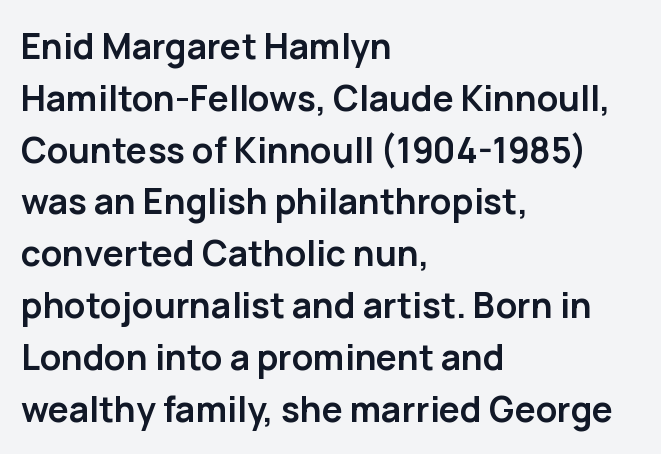
Short note: letters normally spaced. Does the type have serifs? No, each stem ends abruptly. Notice how the passage keeps a crisp vertical edge on the left only. These lines are rendered in a variable-pitch font.
